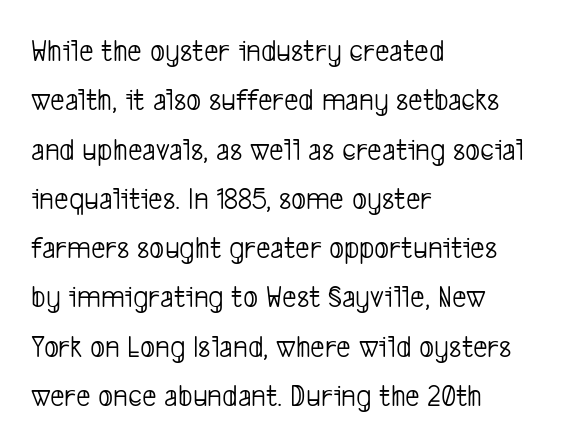
The image shows 32 px light, condensed sans-serif type; set left-aligned, normal line spacing (1.54x), normal letter spacing, not underlined; low stroke contrast and a medium x-height.
